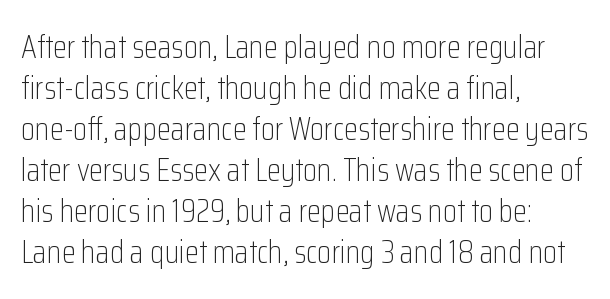
Q: Is the text bold? A: No.
Q: Is the text italic (slanted)? A: No, it is upright.
Q: Is the typeface a serif or a sans-serif typeface? A: Sans-serif.
Q: Is the text underlined? A: No.
Q: How is the paragraph aligned? A: Left-aligned.
Q: Is the spacing between letters normal or unusually wide? A: Normal.
Q: Is the spacing between lines tight, normal or loose? A: Normal.
Q: Width (condensed, normal, or wide)? A: Condensed.
Q: Stroke contrast? A: Low.
Q: x-height? A: Medium.
Q: Monospaced? A: No.
